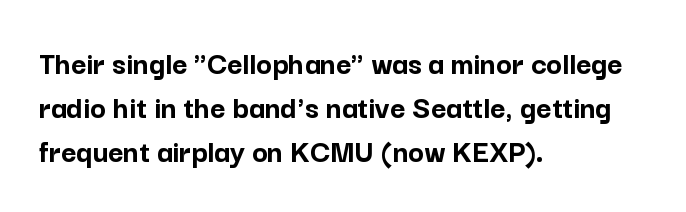
The image shows 33 px semibold sans-serif type, upright; set left-aligned, normal line spacing (1.34x), normal letter spacing, not underlined; low stroke contrast and a medium x-height.
